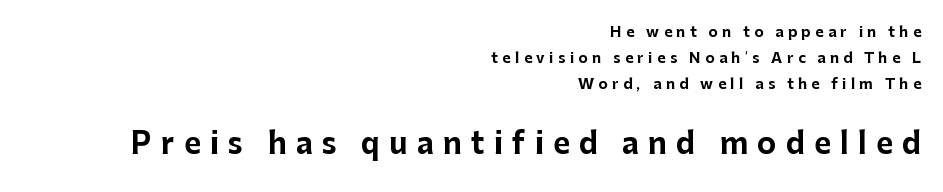
The image shows 29 px bold sans-serif type, upright; set right-aligned, line spacing 1.85x, unusually wide letter spacing (+0.32 em), not underlined; the second (bottom) block is 2.07x larger; low stroke contrast and a medium x-height.
